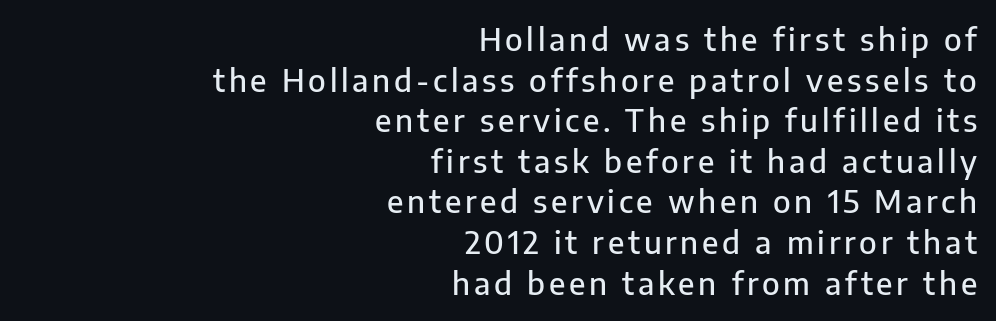
Q: Is the text italic (slanted)? A: No, it is upright.
Q: Is the typeface a serif or a sans-serif typeface? A: Sans-serif.
Q: Is the text underlined? A: No.
Q: How is the paragraph aligned? A: Right-aligned.
Q: Is the spacing between lines tight, normal or loose? A: Normal.
Q: Width (condensed, normal, or wide)? A: Normal.
Q: Stroke contrast? A: Low.
Q: x-height? A: Medium.
Q: Monospaced? A: No.
